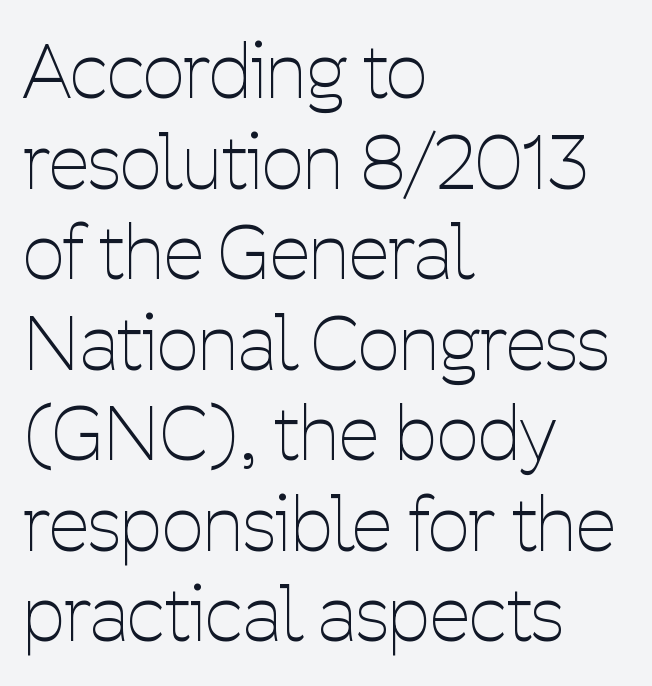
The image shows 73 px thin, condensed sans-serif type, upright; set left-aligned, line spacing 1.24x, normal letter spacing, not underlined; low stroke contrast and a medium x-height.
